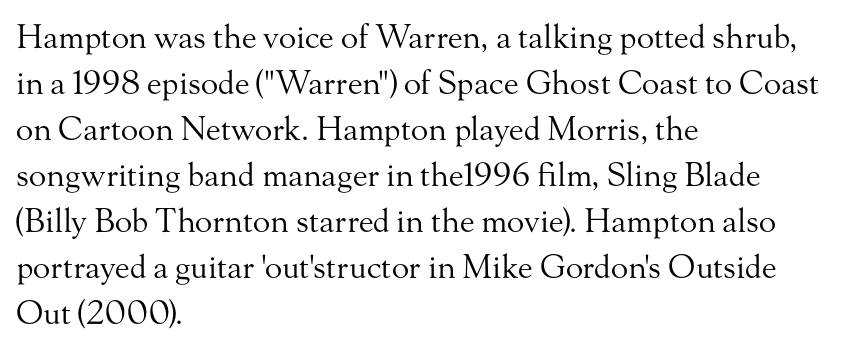
Do the characters align in a grid? No, the font is proportional. Unlike a clean sans, this face finishes its strokes with serifs. If you drew a line through each stem, it would be perfectly vertical. The words here are not underlined. The letterforms sit shoulder to shoulder at normal distance. Which margin do the lines hug? The left one — the right edge is uneven.
